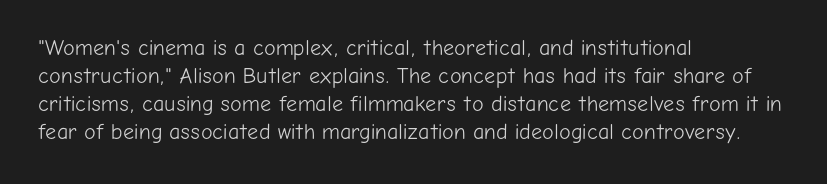
The image shows 22 px text type, upright; set left-aligned, normal line spacing (1.28x), normal letter spacing, not underlined.
